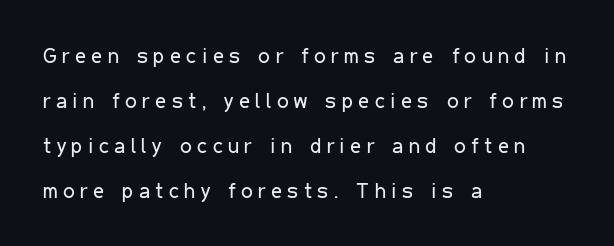
The image shows 21 px text type, upright; set left-aligned, loose line spacing (2.14x), unusually wide letter spacing (+0.26 em), not underlined.
